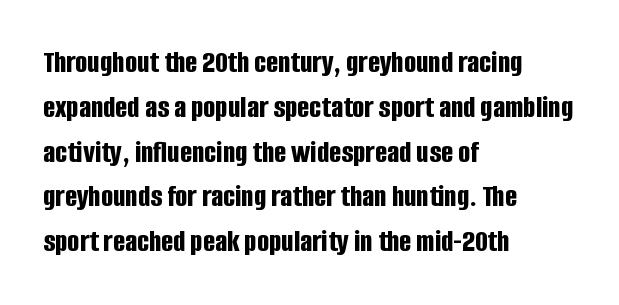
Q: Is the text bold? A: Yes.
Q: Is the text italic (slanted)? A: No, it is upright.
Q: Is the typeface a serif or a sans-serif typeface? A: Sans-serif.
Q: Is the text underlined? A: No.
Q: How is the paragraph aligned? A: Left-aligned.
Q: Is the spacing between letters normal or unusually wide? A: Normal.
Q: Is the spacing between lines tight, normal or loose? A: Normal.
Q: Width (condensed, normal, or wide)? A: Condensed.
Q: Stroke contrast? A: Low.
Q: x-height? A: Large.
Q: Monospaced? A: No.
